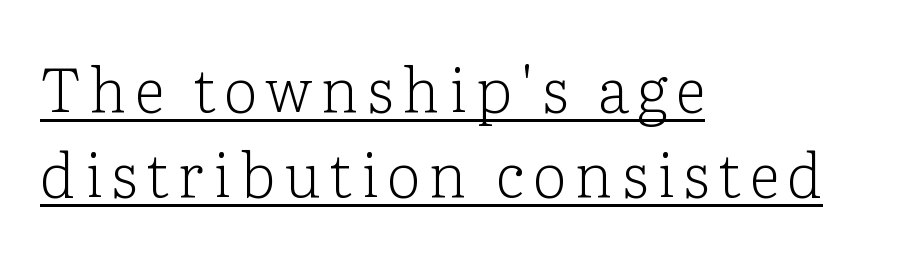
The image shows 61 px light serif type, upright; set left-aligned, normal line spacing (1.4x), underlined; low stroke contrast and a medium x-height.
